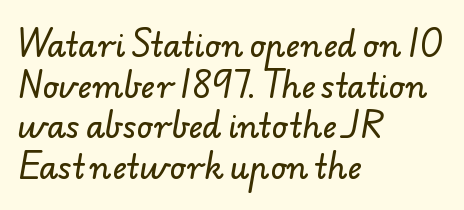
Q: Is the typeface a serif or a sans-serif typeface? A: Sans-serif.
Q: Is the text underlined? A: No.
Q: How is the paragraph aligned? A: Left-aligned.
Q: Is the spacing between letters normal or unusually wide? A: Normal.
Q: Is the spacing between lines tight, normal or loose? A: Normal.
Q: Width (condensed, normal, or wide)? A: Normal.
Q: Stroke contrast? A: Low.
Q: x-height? A: Small.
Q: Monospaced? A: No.
